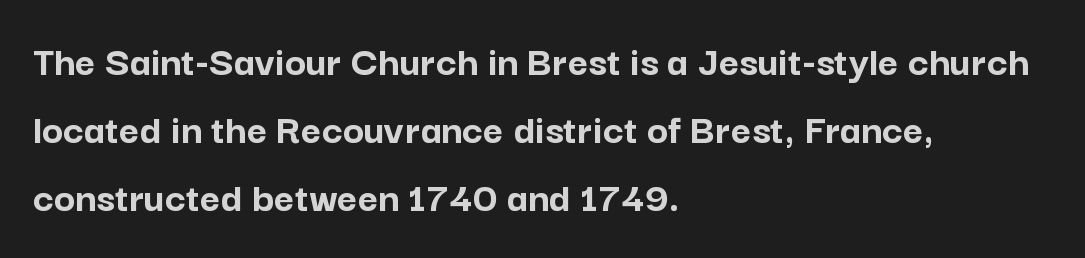
Q: Is the text bold? A: Yes.
Q: Is the text italic (slanted)? A: No, it is upright.
Q: Is the typeface a serif or a sans-serif typeface? A: Sans-serif.
Q: Is the text underlined? A: No.
Q: How is the paragraph aligned? A: Left-aligned.
Q: Is the spacing between letters normal or unusually wide? A: Normal.
Q: Is the spacing between lines tight, normal or loose? A: Normal.
Q: Width (condensed, normal, or wide)? A: Normal.
Q: Stroke contrast? A: Low.
Q: x-height? A: Medium.
Q: Monospaced? A: No.
